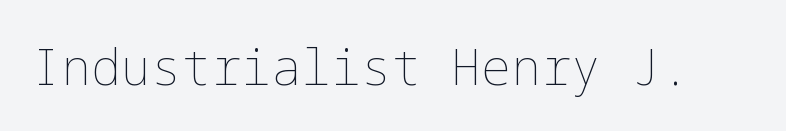
Ink coverage per letter is moderate at most. The axis of the letterforms is exactly vertical. Plain, unruled lines of type. The passage shown has conventional tracking throughout.
